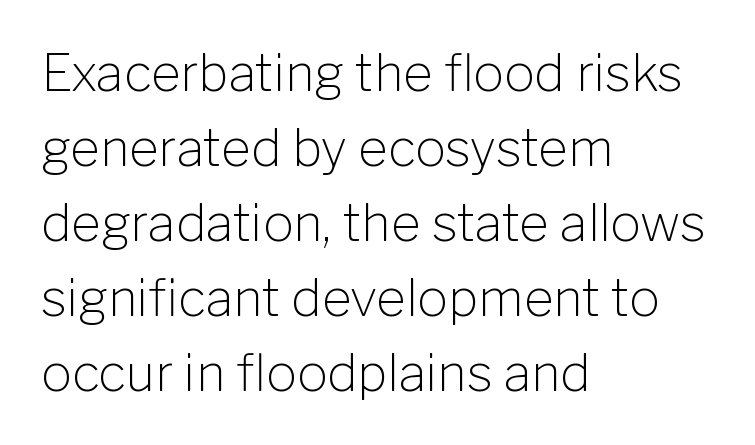
The image shows 51 px light sans-serif type, upright; set left-aligned, normal line spacing (1.47x), normal letter spacing, not underlined; low stroke contrast and a medium x-height.
